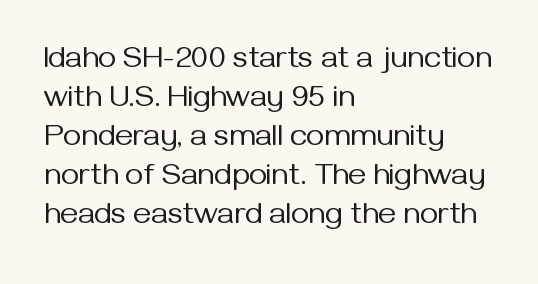
Short note: letters normally spaced. This sample uses a sans-serif face. The paragraph shown leans on its left margin. The passage shown stacks its lines at a standard gap. On a weight scale, this lands at 450 or below.
